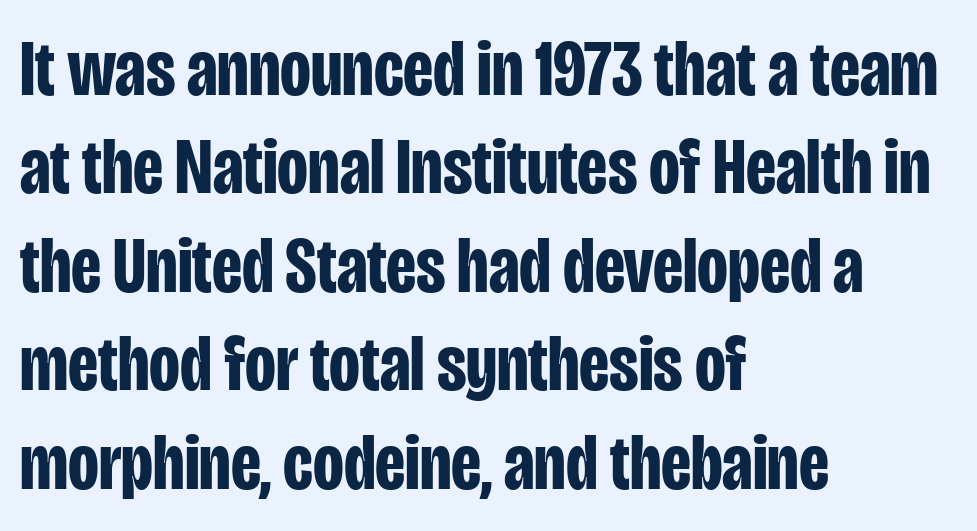
Q: Is the text bold? A: Yes.
Q: Is the text italic (slanted)? A: No, it is upright.
Q: Is the typeface a serif or a sans-serif typeface? A: Sans-serif.
Q: Is the text underlined? A: No.
Q: How is the paragraph aligned? A: Left-aligned.
Q: Is the spacing between letters normal or unusually wide? A: Normal.
Q: Width (condensed, normal, or wide)? A: Condensed.
Q: Stroke contrast? A: Low.
Q: x-height? A: Large.
Q: Monospaced? A: No.
